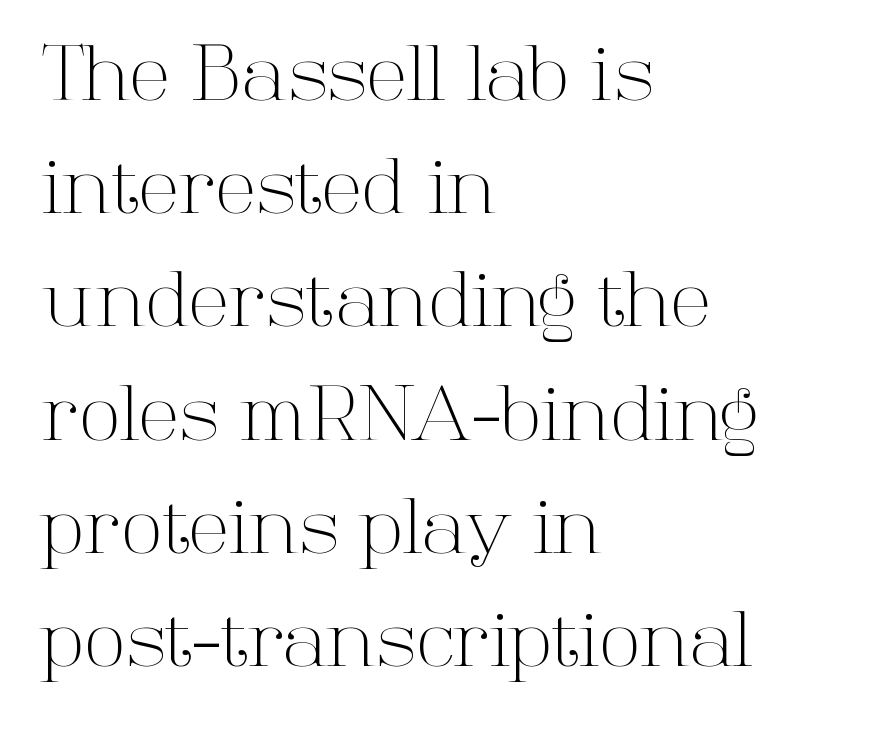
Nope, not italic — everything's standing straight. The glyphs in this specimen are seriffed. Nothing unusual about the tracking: characters are spaced as the font intends. Horizontal alignment here is leftward, the default for most running prose.
